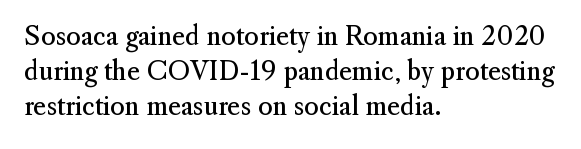
Q: Is the text bold? A: No.
Q: Is the text italic (slanted)? A: No, it is upright.
Q: Is the text underlined? A: No.
Q: How is the paragraph aligned? A: Left-aligned.
Q: Is the spacing between letters normal or unusually wide? A: Normal.
Q: Is the spacing between lines tight, normal or loose? A: Normal.
